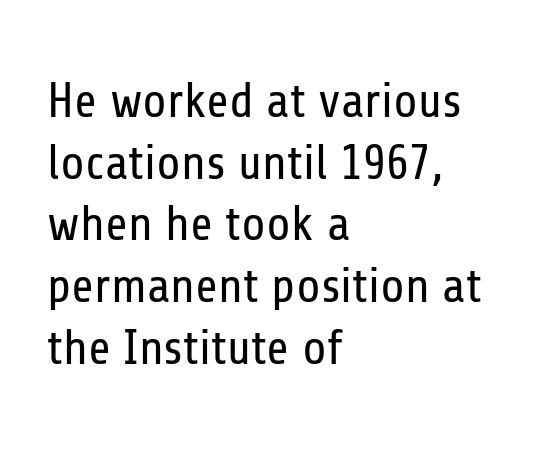
The image shows 49 px regular-weight, condensed sans-serif type, upright; set left-aligned, normal line spacing (1.26x), normal letter spacing, not underlined; low stroke contrast and a medium x-height.
